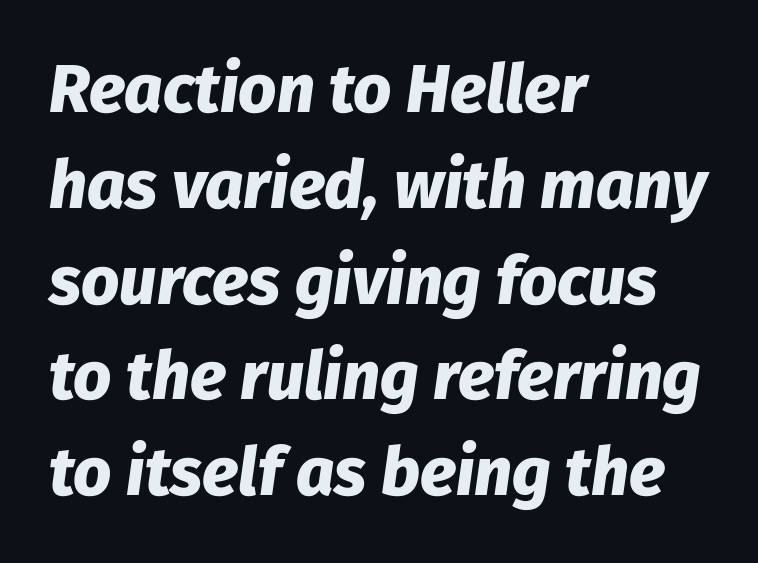
Q: Is the text bold? A: Yes.
Q: Is the text italic (slanted)? A: Yes, it leans right by about 8 degrees.
Q: Is the text underlined? A: No.
Q: How is the paragraph aligned? A: Left-aligned.
Q: Is the spacing between letters normal or unusually wide? A: Normal.
Q: Is the spacing between lines tight, normal or loose? A: Normal.
Q: Width (condensed, normal, or wide)? A: Normal.
Q: Stroke contrast? A: Low.
Q: x-height? A: Medium.
Q: Monospaced? A: No.
